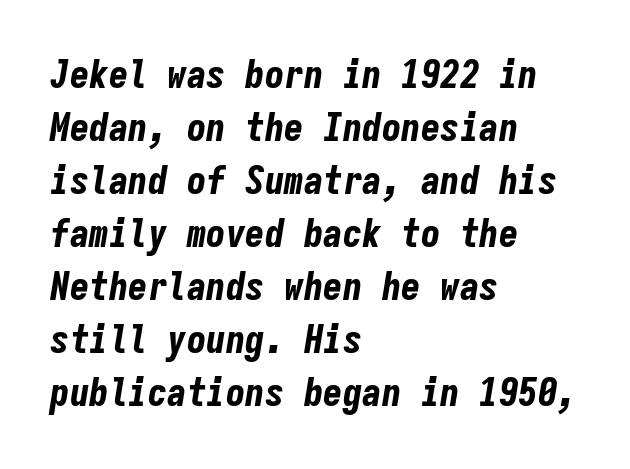
{"italic": "yes", "lean": "right", "slant_degrees": 9, "bold": "yes", "weight": "bold", "width": "condensed", "stroke_contrast": "low", "x_height": "medium", "monospaced": "yes", "underline": "no", "align": "left", "line_spacing": "normal", "line_spacing_ratio": 1.36, "letter_spacing": "normal", "letter_spacing_em": 0.0, "glyph_px": 39}
